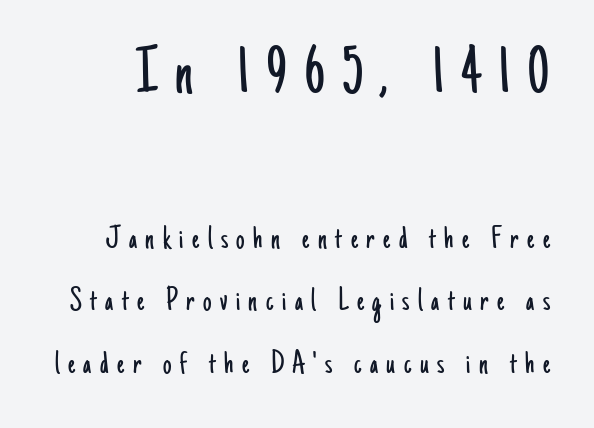
The image shows 68 px light, condensed sans-serif type, upright; set line spacing 1.84x, unusually wide letter spacing (+0.25 em), not underlined; the first (top) block is 2.0x larger; low stroke contrast and a small x-height.
